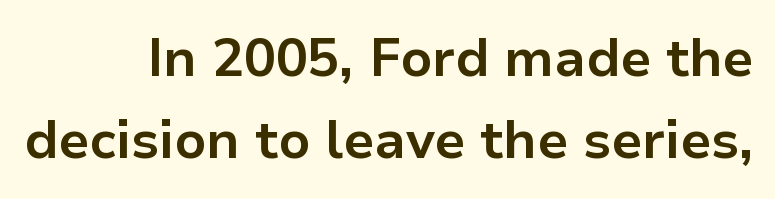
The image shows 53 px bold sans-serif type, upright; set right-aligned, normal line spacing (1.54x), normal letter spacing, not underlined; low stroke contrast and a medium x-height.
